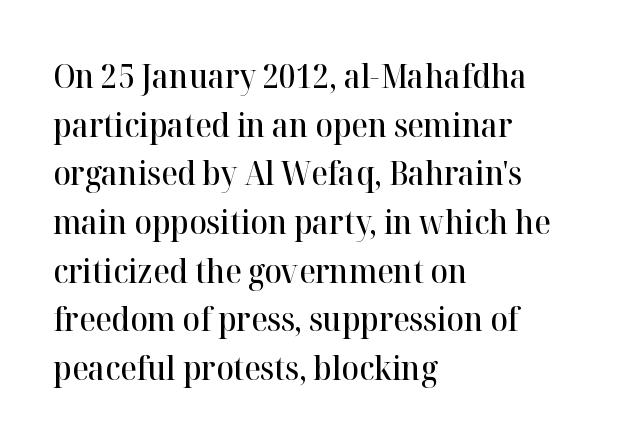
{"serif": "yes", "italic": "no", "bold": "semi", "weight": "semibold", "width": "normal", "stroke_contrast": "high", "x_height": "medium", "monospaced": "no", "underline": "no", "align": "left", "line_spacing": "normal", "line_spacing_ratio": 1.52, "letter_spacing": "normal", "letter_spacing_em": 0.0, "glyph_px": 32}
